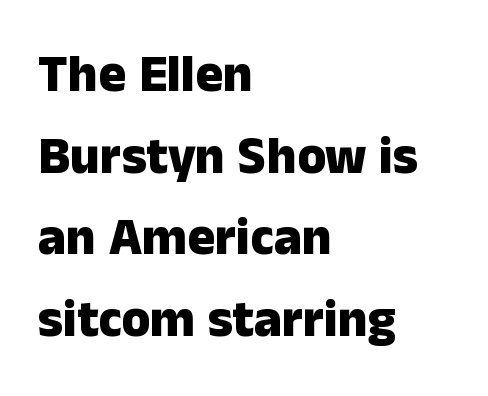
{"serif": "no", "italic": "no", "bold": "yes", "weight": "heavy", "width": "normal", "stroke_contrast": "low", "x_height": "medium", "monospaced": "no", "underline": "no", "align": "left", "line_spacing": "normal", "line_spacing_ratio": 1.57, "letter_spacing": "normal", "letter_spacing_em": 0.0, "glyph_px": 52}
